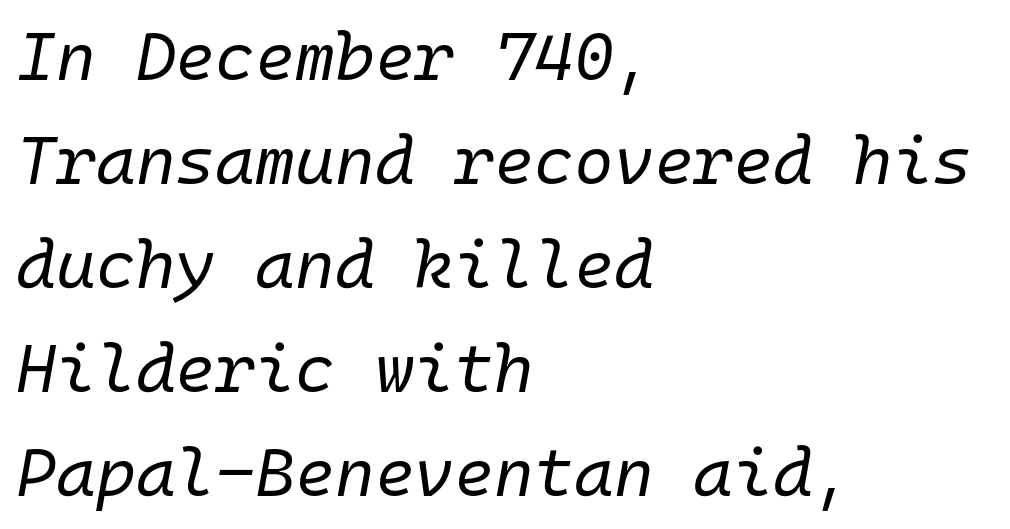
Does the lettering tilt? It does — this is italic. The zone under the glyphs is completely vacant. Does extra space separate the letters? No, they use regular spacing. The strokes are not fattened; the text isn't bold. This rendering uses left alignment, leaving the right contour irregular.
